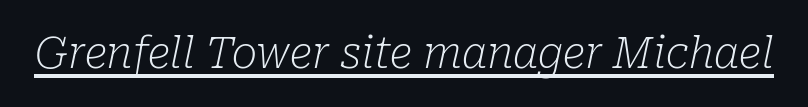
The characters display serif detailing at their extremities. Looks like regular typesetting: each glyph gets only the width it needs. Short note: letters normally spaced. Counters stay open thanks to moderate or lighter strokes. The string is rendered with underlining switched on. Slant detected: the letters are inclined.
